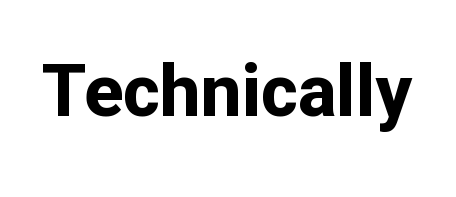
The image shows 72 px bold sans-serif type, upright; set normal letter spacing, not underlined; low stroke contrast and a medium x-height.
